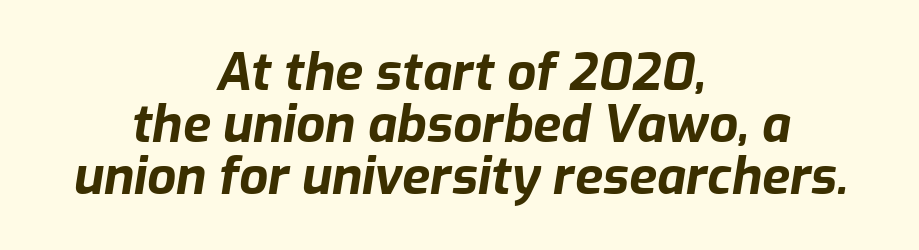
Varying glyph widths throughout — classic text-font behaviour. Words float on clear page, feet unadorned. Reading down the column, the eye jumps only a short way to each next line. The rendering keeps characters at their native spacing. In terms of weight, the rendering is a true, heavy bold.
